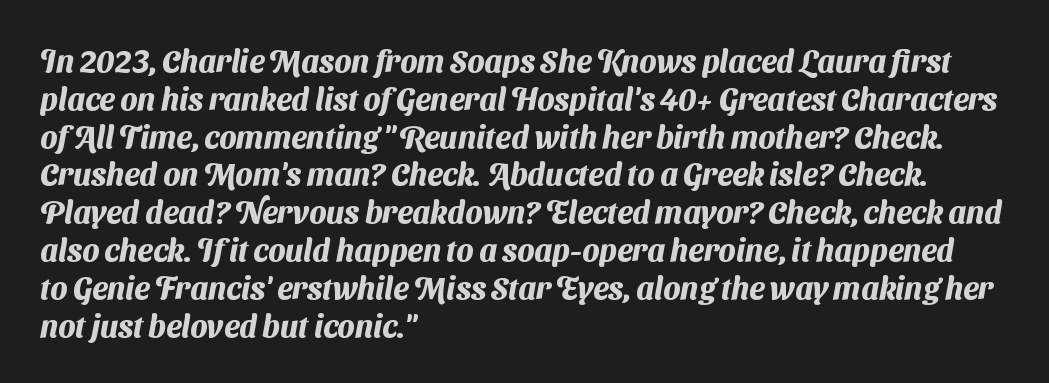
Q: Is the text bold? A: Yes.
Q: Is the typeface a serif or a sans-serif typeface? A: Sans-serif.
Q: Is the text underlined? A: No.
Q: How is the paragraph aligned? A: Left-aligned.
Q: Is the spacing between letters normal or unusually wide? A: Normal.
Q: Width (condensed, normal, or wide)? A: Normal.
Q: Stroke contrast? A: Medium.
Q: x-height? A: Medium.
Q: Monospaced? A: No.
